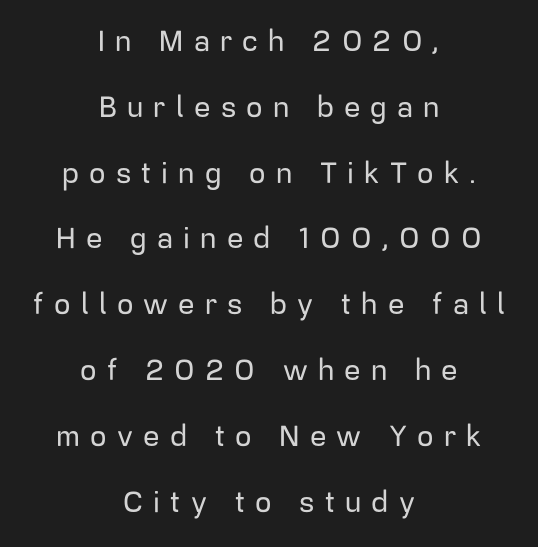
Q: Is the text italic (slanted)? A: No, it is upright.
Q: Is the typeface a serif or a sans-serif typeface? A: Sans-serif.
Q: Is the text underlined? A: No.
Q: How is the paragraph aligned? A: Centered.
Q: Is the spacing between letters normal or unusually wide? A: Unusually wide.
Q: Is the spacing between lines tight, normal or loose? A: Loose.
Q: Width (condensed, normal, or wide)? A: Normal.
Q: Stroke contrast? A: Low.
Q: x-height? A: Medium.
Q: Monospaced? A: No.
